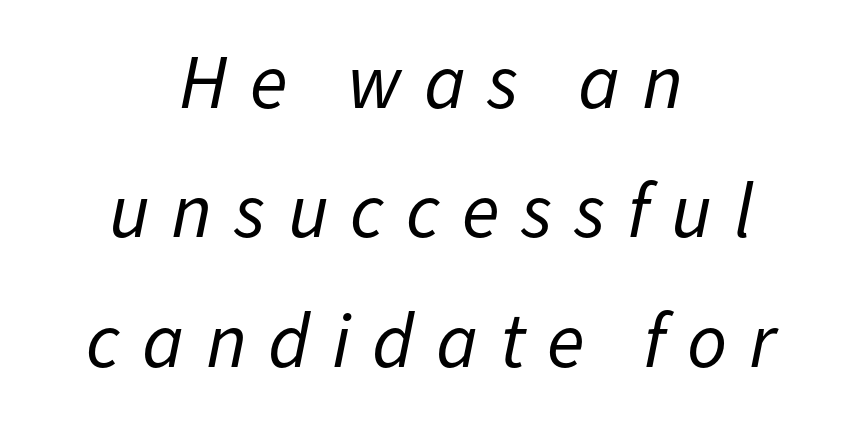
The image shows 78 px regular-weight type, italic (leaning right); set centered, normal line spacing (1.66x), unusually wide letter spacing (+0.28 em), not underlined; low stroke contrast and a medium x-height.
